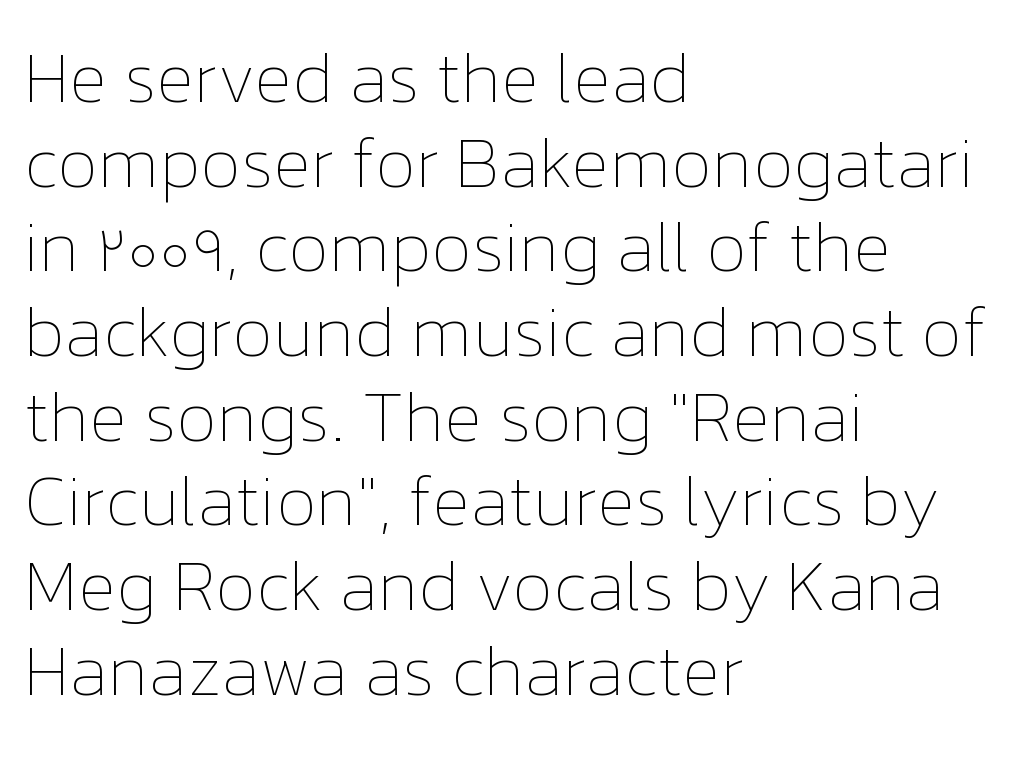
Q: Is the text bold? A: No.
Q: Is the text italic (slanted)? A: No, it is upright.
Q: Is the text underlined? A: No.
Q: How is the paragraph aligned? A: Left-aligned.
Q: Is the spacing between letters normal or unusually wide? A: Normal.
Q: Width (condensed, normal, or wide)? A: Normal.
Q: Stroke contrast? A: Low.
Q: x-height? A: Medium.
Q: Monospaced? A: No.
